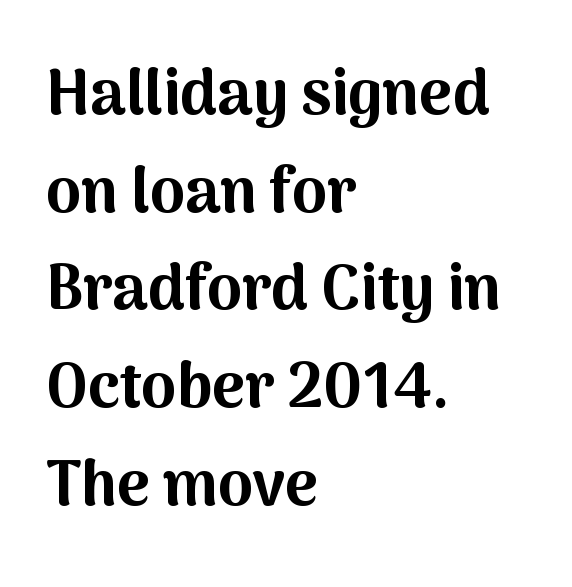
{"serif": "no", "italic": "no", "bold": "yes", "weight": "bold", "width": "normal", "stroke_contrast": "medium", "x_height": "medium", "monospaced": "no", "underline": "no", "align": "left", "line_spacing": "normal", "line_spacing_ratio": 1.55, "letter_spacing": "normal", "letter_spacing_em": 0.0, "glyph_px": 63}
